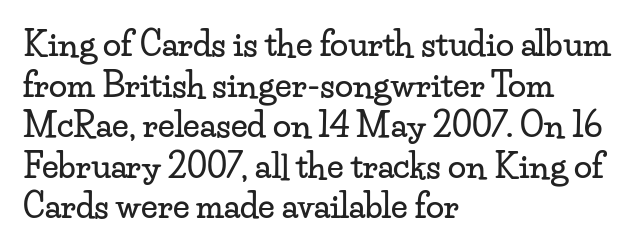
Q: Is the text italic (slanted)? A: No, it is upright.
Q: Is the typeface a serif or a sans-serif typeface? A: Serif.
Q: Is the text underlined? A: No.
Q: How is the paragraph aligned? A: Left-aligned.
Q: Is the spacing between letters normal or unusually wide? A: Normal.
Q: Width (condensed, normal, or wide)? A: Wide.
Q: Stroke contrast? A: Low.
Q: x-height? A: Small.
Q: Monospaced? A: No.
